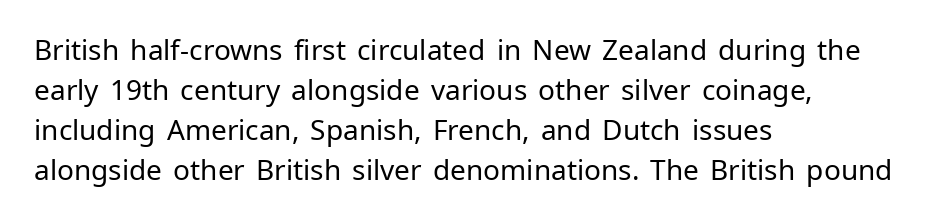
{"serif": "no", "italic": "no", "bold": "no", "weight": "regular", "width": "normal", "stroke_contrast": "low", "x_height": "medium", "monospaced": "no", "underline": "no", "align": "left", "line_spacing": "normal", "line_spacing_ratio": 1.43, "letter_spacing": "normal", "letter_spacing_em": 0.0, "glyph_px": 28}
